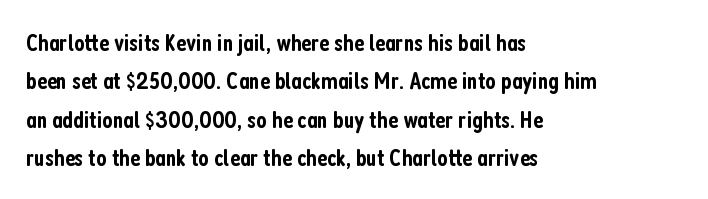
{"italic": "no", "bold": "semi", "underline": "no", "align": "left", "line_spacing": "normal", "line_spacing_ratio": 1.54, "letter_spacing": "normal", "letter_spacing_em": 0.0, "glyph_px": 25}
